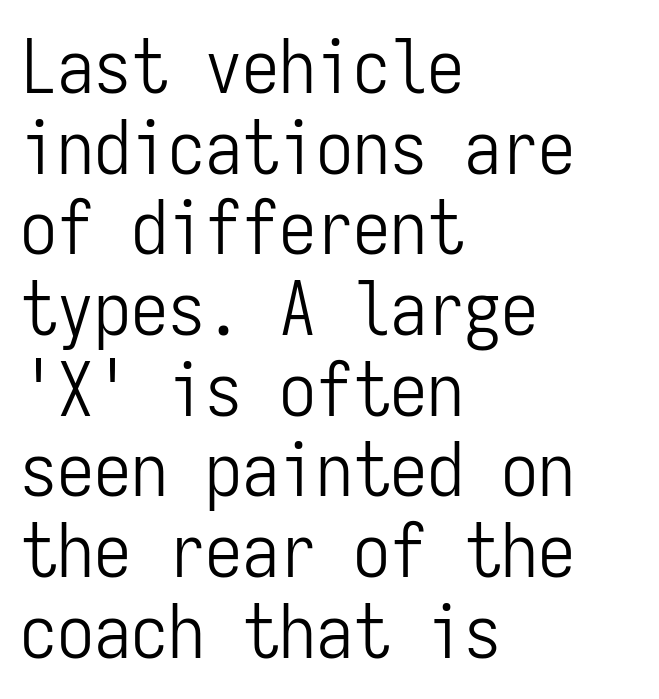
Q: Is the text bold? A: No.
Q: Is the text italic (slanted)? A: No, it is upright.
Q: Is the typeface a serif or a sans-serif typeface? A: Sans-serif.
Q: Is the text underlined? A: No.
Q: How is the paragraph aligned? A: Left-aligned.
Q: Is the spacing between letters normal or unusually wide? A: Normal.
Q: Is the spacing between lines tight, normal or loose? A: Tight.
Q: Width (condensed, normal, or wide)? A: Condensed.
Q: Stroke contrast? A: Low.
Q: x-height? A: Medium.
Q: Monospaced? A: Yes.
